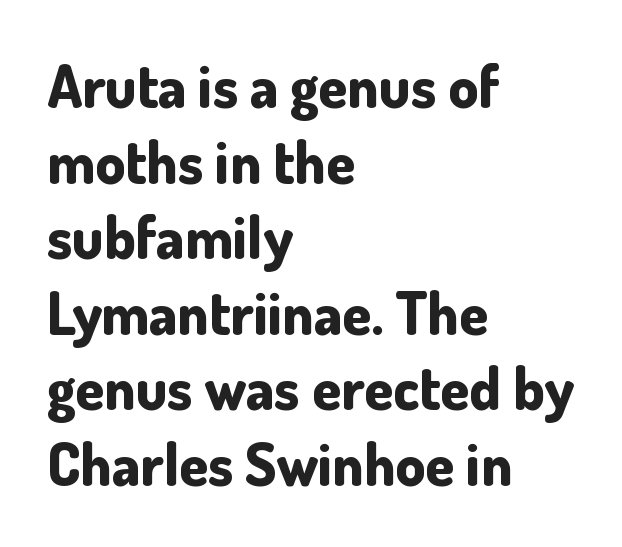
The image shows 59 px bold sans-serif type, upright; set left-aligned, normal line spacing (1.28x), normal letter spacing, not underlined; low stroke contrast and a small x-height.
